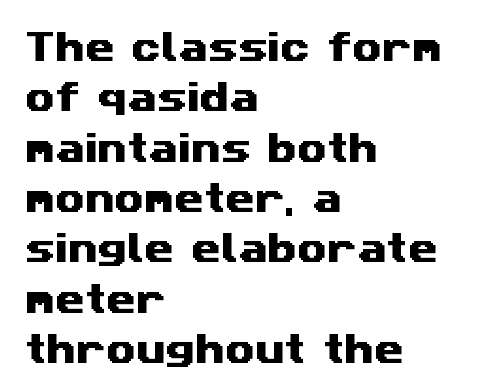
The image shows 34 px wide sans-serif type; set left-aligned, normal line spacing (1.48x), normal letter spacing, not underlined; medium stroke contrast and a medium x-height.
